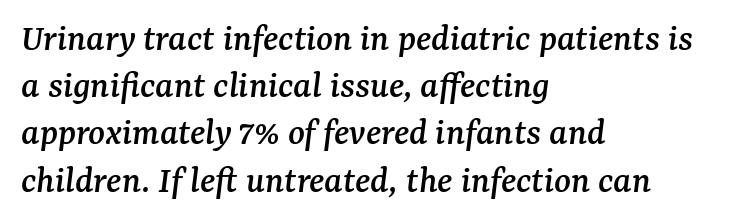
The image shows 39 px serif type, italic (leaning right); set left-aligned, line spacing 1.21x, normal letter spacing, not underlined; medium stroke contrast and a medium x-height.
